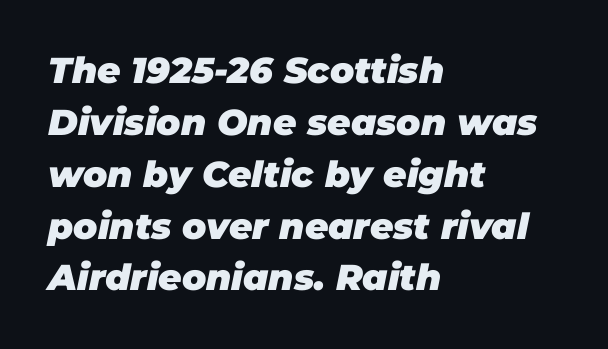
The image shows 36 px heavy type, italic (leaning right); set left-aligned, normal line spacing (1.44x), normal letter spacing, not underlined; low stroke contrast and a large x-height.
